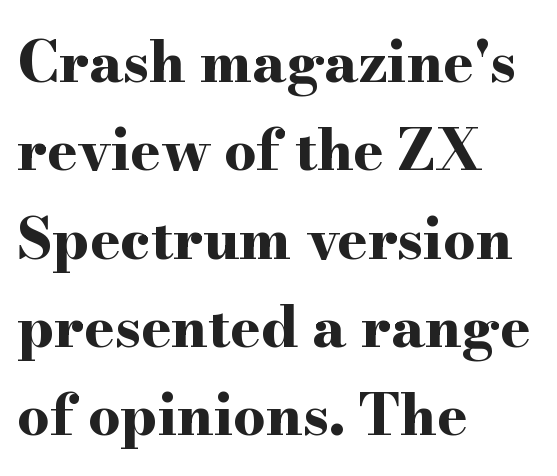
{"serif": "yes", "italic": "no", "bold": "yes", "weight": "bold", "width": "wide", "stroke_contrast": "high", "x_height": "small", "monospaced": "no", "underline": "no", "align": "left", "line_spacing": "normal", "line_spacing_ratio": 1.55, "letter_spacing": "normal", "letter_spacing_em": 0.0, "glyph_px": 57}
